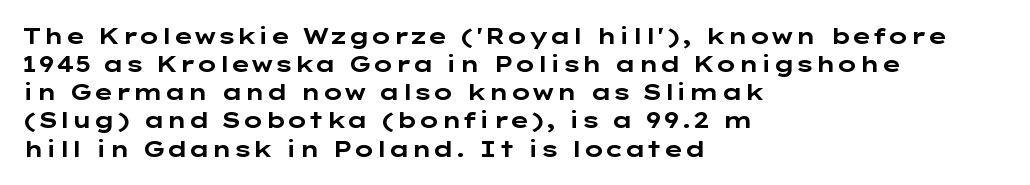
{"italic": "no", "bold": "yes", "underline": "no", "align": "left", "line_spacing": "normal", "line_spacing_ratio": 1.28, "letter_spacing": "normal", "letter_spacing_em": 0.0, "glyph_px": 22}
